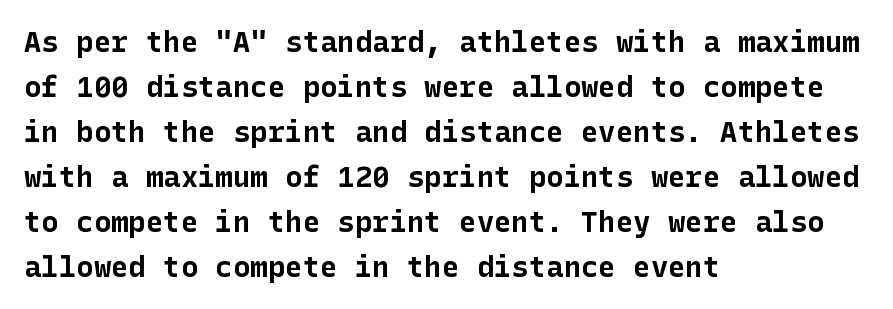
{"serif": "no", "italic": "no", "bold": "yes", "weight": "bold", "width": "normal", "stroke_contrast": "low", "x_height": "medium", "underline": "no", "align": "left", "line_spacing": "normal", "line_spacing_ratio": 1.55, "letter_spacing": "normal", "letter_spacing_em": 0.0, "glyph_px": 29}
